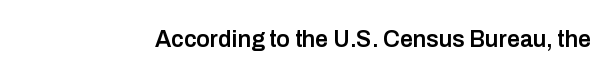
{"italic": "no", "bold": "semi", "underline": "no", "letter_spacing": "normal", "letter_spacing_em": 0.0, "glyph_px": 23}
